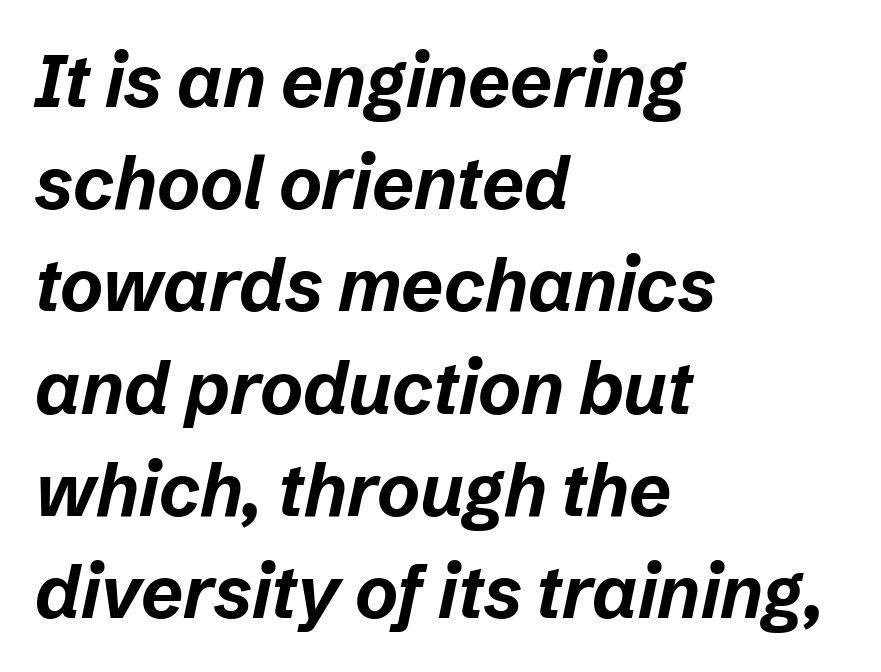
The image shows 73 px bold type, italic (leaning right); set left-aligned, normal line spacing (1.4x), normal letter spacing, not underlined; low stroke contrast and a medium x-height.
